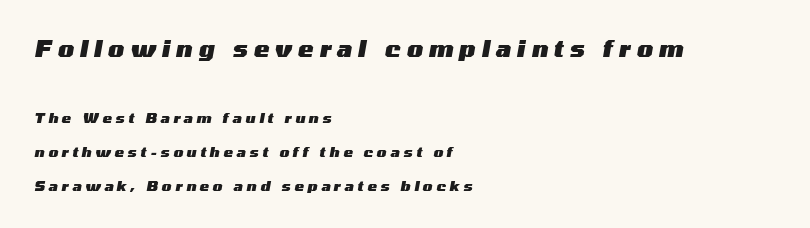
Q: Is the text bold? A: Yes.
Q: Is the text italic (slanted)? A: Yes, it leans right by about 10 degrees.
Q: Is the text underlined? A: No.
Q: How is the paragraph aligned? A: Left-aligned.
Q: Is the spacing between letters normal or unusually wide? A: Unusually wide.
Q: Is the spacing between lines tight, normal or loose? A: Loose.
Q: Which block of text is set in a larger size, the first (top) or the second (bottom)? A: The first (top) one.
